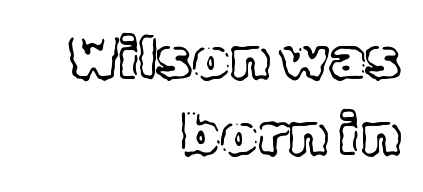
Horizontal alignment here is rightward, an uncommon choice for prose. Posture: upright roman. Decoration check: the copy has no underline. A typesetter would call this proportional, since set widths differ per character. The horizontal fit of the characters is conventional and even.
